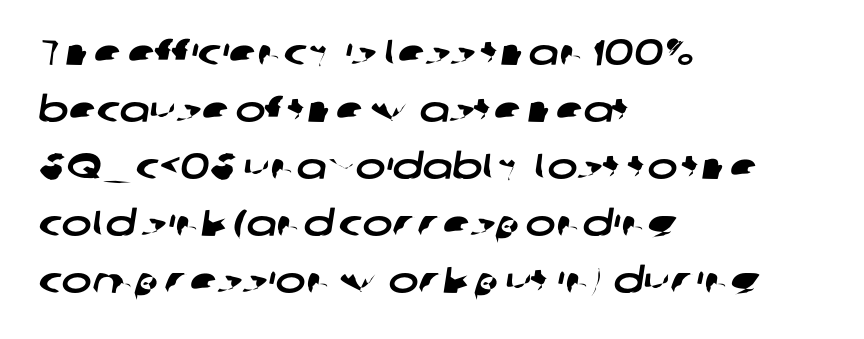
Q: Is the typeface a serif or a sans-serif typeface? A: Sans-serif.
Q: Is the text underlined? A: No.
Q: How is the paragraph aligned? A: Left-aligned.
Q: Is the spacing between letters normal or unusually wide? A: Normal.
Q: Is the spacing between lines tight, normal or loose? A: Normal.
Q: Width (condensed, normal, or wide)? A: Wide.
Q: Stroke contrast? A: Low.
Q: x-height? A: Medium.
Q: Monospaced? A: No.
